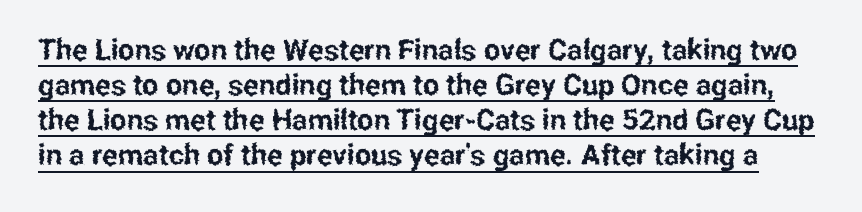
{"serif": "no", "italic": "no", "width": "condensed", "stroke_contrast": "low", "x_height": "medium", "monospaced": "no", "underline": "yes", "line_spacing_ratio": 1.21, "letter_spacing": "normal", "letter_spacing_em": 0.0, "glyph_px": 29}
